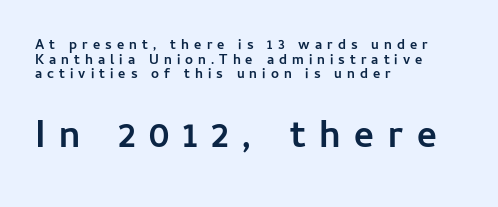
Look at the bottom of the vertical strokes: they stop flat, with no serifs. Varying glyph widths throughout — classic text-font behaviour. Is there much room between lines? No — they nearly touch. Lines of text with bare space underneath.
